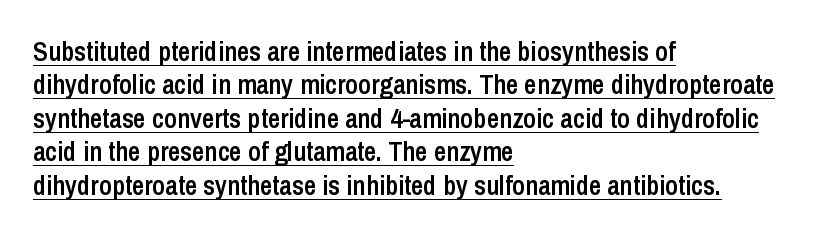
{"italic": "no", "bold": "semi", "underline": "yes", "align": "left", "line_spacing_ratio": 1.24, "letter_spacing": "normal", "letter_spacing_em": 0.0, "glyph_px": 27}
